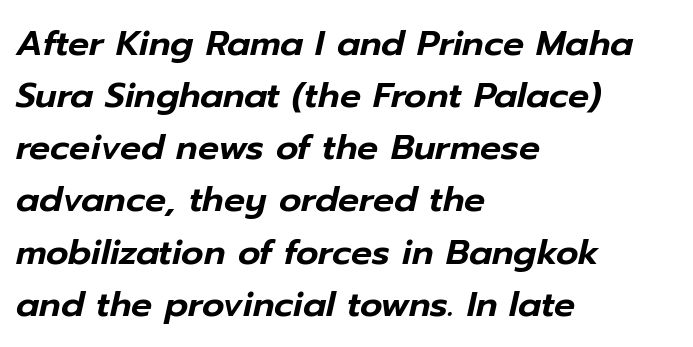
Q: Is the text italic (slanted)? A: Yes, it leans right by about 12 degrees.
Q: Is the text underlined? A: No.
Q: How is the paragraph aligned? A: Left-aligned.
Q: Is the spacing between letters normal or unusually wide? A: Normal.
Q: Is the spacing between lines tight, normal or loose? A: Normal.
Q: Width (condensed, normal, or wide)? A: Normal.
Q: Stroke contrast? A: Low.
Q: x-height? A: Medium.
Q: Monospaced? A: No.
